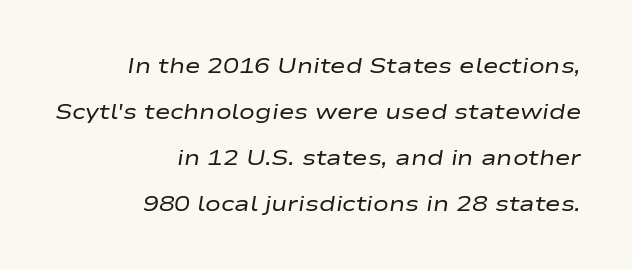
Q: Is the text bold? A: No.
Q: Is the text italic (slanted)? A: Yes, it leans right by about 9 degrees.
Q: Is the text underlined? A: No.
Q: How is the paragraph aligned? A: Right-aligned.
Q: Is the spacing between letters normal or unusually wide? A: Normal.
Q: Is the spacing between lines tight, normal or loose? A: Loose.
